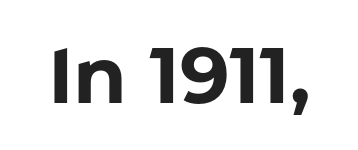
The image shows 78 px bold sans-serif type, upright; set normal letter spacing, not underlined; low stroke contrast and a medium x-height.
